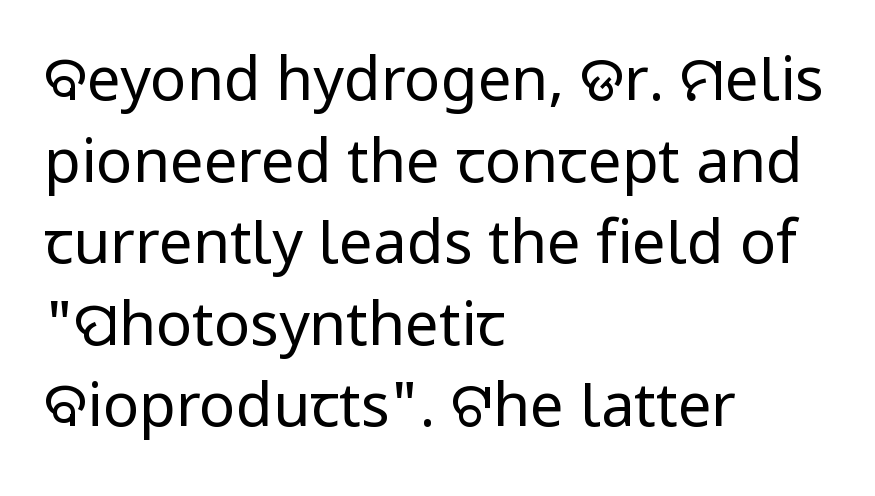
Q: Is the text bold? A: No.
Q: Is the text italic (slanted)? A: No, it is upright.
Q: Is the typeface a serif or a sans-serif typeface? A: Sans-serif.
Q: Is the text underlined? A: No.
Q: How is the paragraph aligned? A: Left-aligned.
Q: Is the spacing between letters normal or unusually wide? A: Normal.
Q: Is the spacing between lines tight, normal or loose? A: Normal.
Q: Width (condensed, normal, or wide)? A: Normal.
Q: Stroke contrast? A: Low.
Q: x-height? A: Medium.
Q: Monospaced? A: No.
